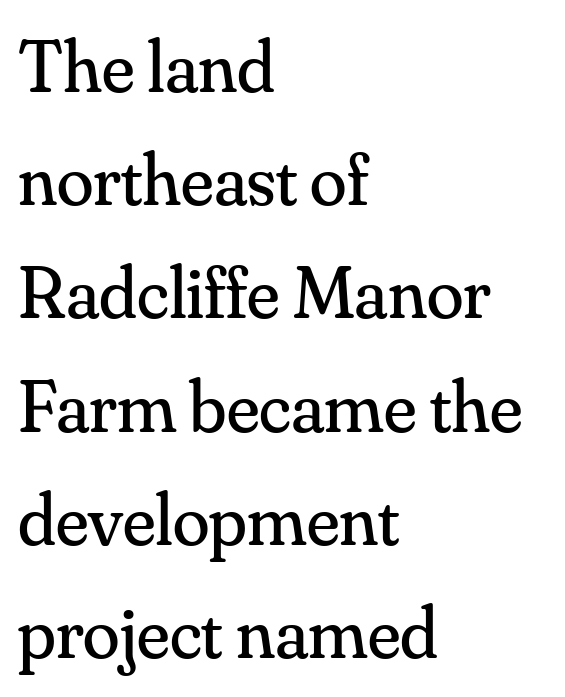
{"serif": "yes", "italic": "no", "bold": "no", "weight": "regular", "width": "normal", "stroke_contrast": "medium", "x_height": "small", "monospaced": "no", "underline": "no", "align": "left", "line_spacing": "normal", "line_spacing_ratio": 1.51, "letter_spacing": "normal", "letter_spacing_em": 0.0, "glyph_px": 75}
